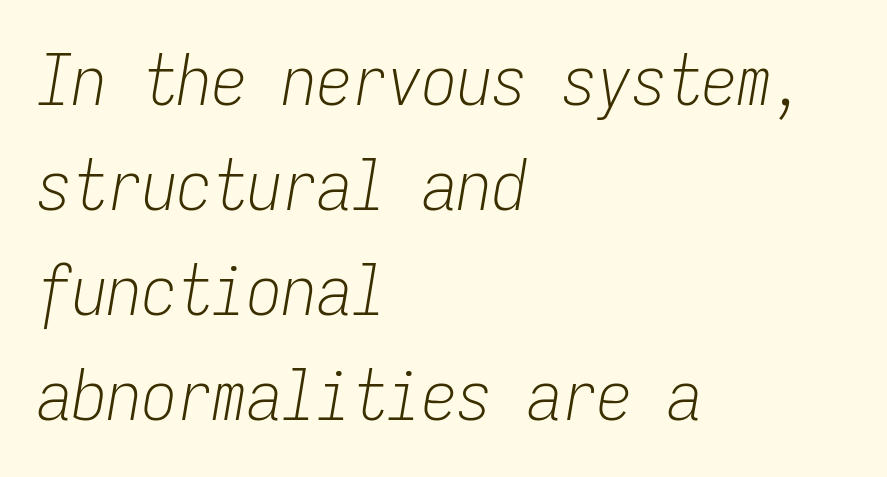
Every row of glyphs begins at an identical x-position on the left. The strokes carry an ordinary text weight at most. No extra tracking has been applied to these lines. Slant detected: the letters are inclined. The face used here is monospaced, like something from a code editor.
